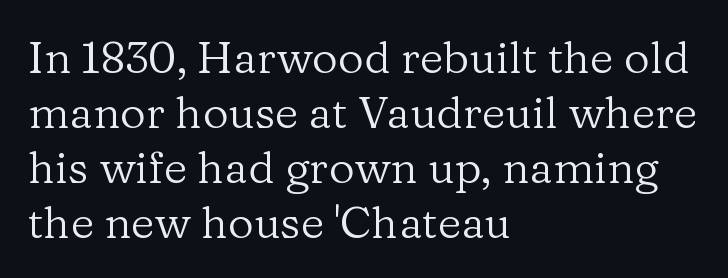
The image shows 45 px regular-weight serif type, upright; set left-aligned, line spacing 1.22x, normal letter spacing, not underlined; low stroke contrast and a medium x-height.
